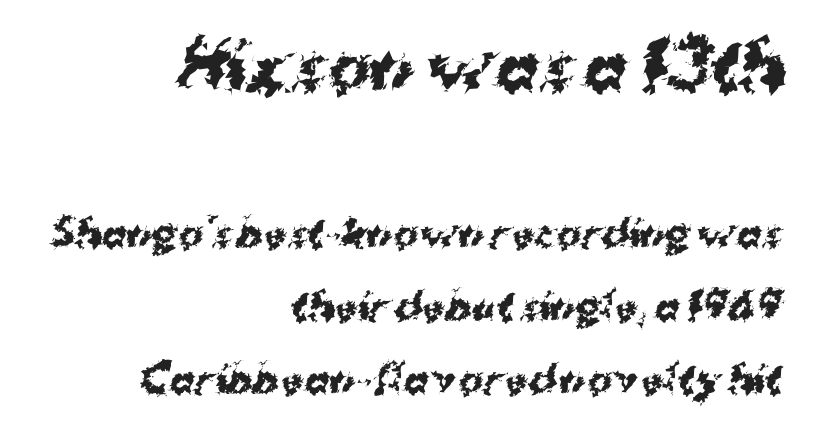
The image shows 64 px bold sans-serif type; set right-aligned, loose line spacing (1.97x), normal letter spacing, not underlined; the first (top) block is 1.73x larger; medium stroke contrast and a medium x-height.
